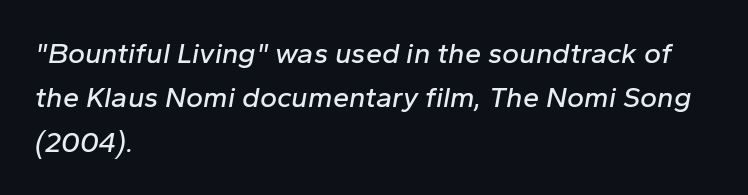
The passage shown is not underscored anywhere. Note the varied advance widths — an 'i' is clearly narrower than an 'm'. Is there much room between lines? A standard amount, neither cramped nor airy. Short note: letters normally spaced. It's the slanting kind of type.
